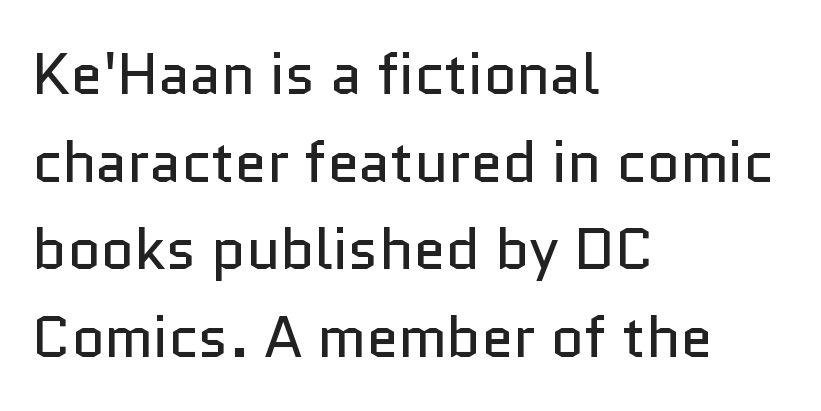
{"serif": "no", "italic": "no", "bold": "no", "weight": "regular", "width": "normal", "stroke_contrast": "low", "x_height": "medium", "monospaced": "no", "underline": "no", "align": "left", "line_spacing": "normal", "line_spacing_ratio": 1.51, "letter_spacing": "normal", "letter_spacing_em": 0.0, "glyph_px": 58}
